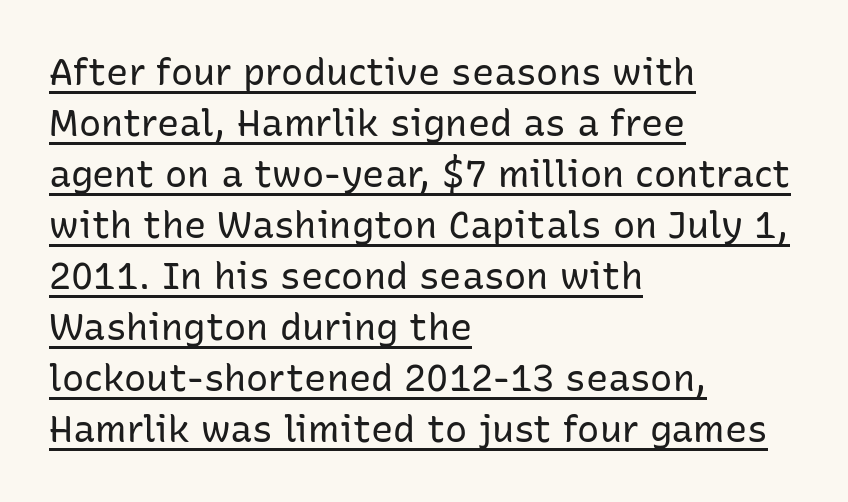
A quiet, ordinary-to-light weight characterises the typeface. The lettering holds an erect, upright posture throughout. Line spacing here is normal. The glyphs are accompanied by a horizontal stroke just below them.
